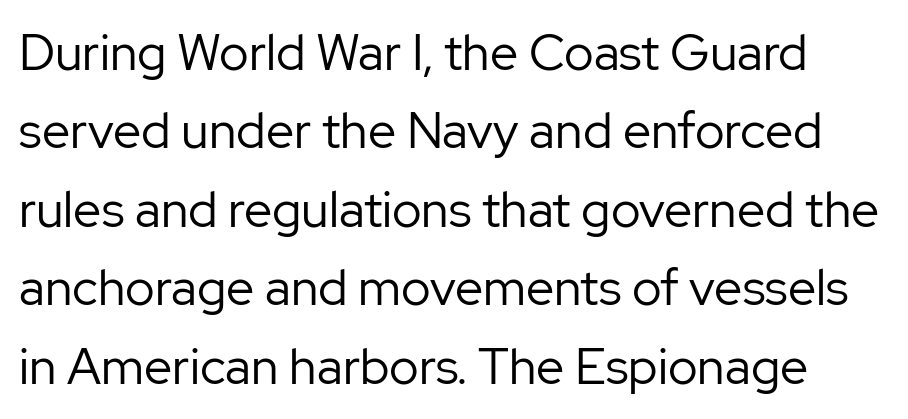
The rendering uses natural spacing where letterforms have individual widths. In terms of letterspacing, this is plain default setting. This sample uses an upright cut, with every glyph sitting square on the baseline. What's the leading like? Ordinary, nothing unusual. The weight tops out at a normal text grade. This rendering features lettering with no underline.
